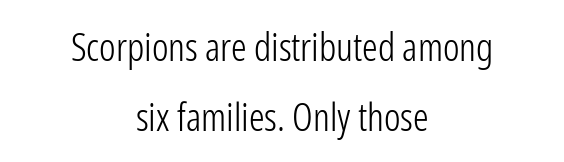
The image shows 39 px light, condensed sans-serif type, upright; set centered, line spacing 1.79x, normal letter spacing, not underlined; low stroke contrast and a medium x-height.
